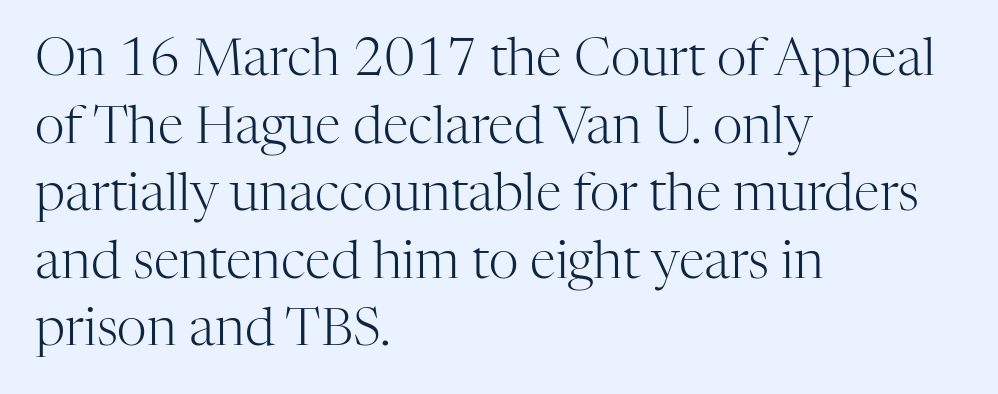
Note: serifs present on the glyphs. Casual observation: everything's shoved over to the left. A typesetter would call this proportional, since set widths differ per character. Does extra space separate the letters? No, they use regular spacing.
